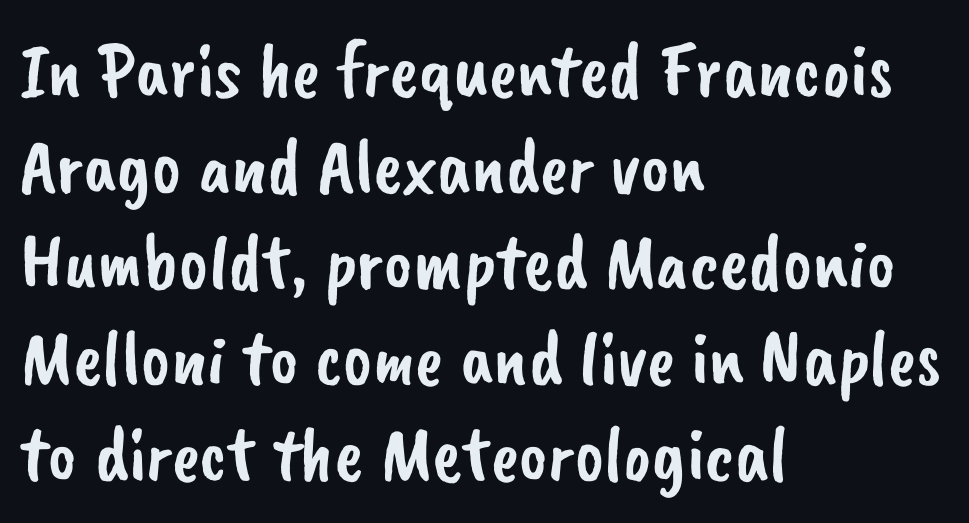
Q: Is the typeface a serif or a sans-serif typeface? A: Sans-serif.
Q: Is the text underlined? A: No.
Q: How is the paragraph aligned? A: Left-aligned.
Q: Is the spacing between letters normal or unusually wide? A: Normal.
Q: Width (condensed, normal, or wide)? A: Normal.
Q: Stroke contrast? A: Low.
Q: x-height? A: Small.
Q: Monospaced? A: No.
